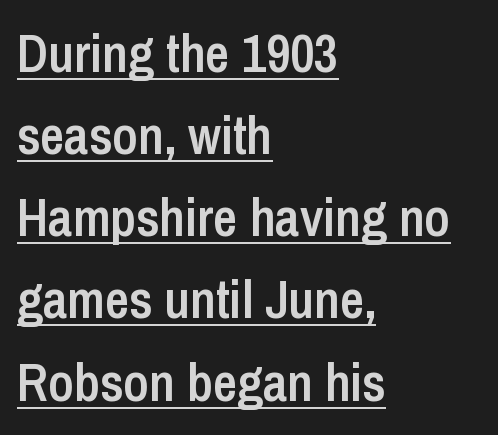
{"serif": "no", "italic": "no", "bold": "semi", "weight": "semibold", "width": "condensed", "stroke_contrast": "low", "x_height": "medium", "monospaced": "no", "underline": "yes", "align": "left", "line_spacing": "normal", "line_spacing_ratio": 1.55, "letter_spacing": "normal", "letter_spacing_em": 0.0, "glyph_px": 53}
